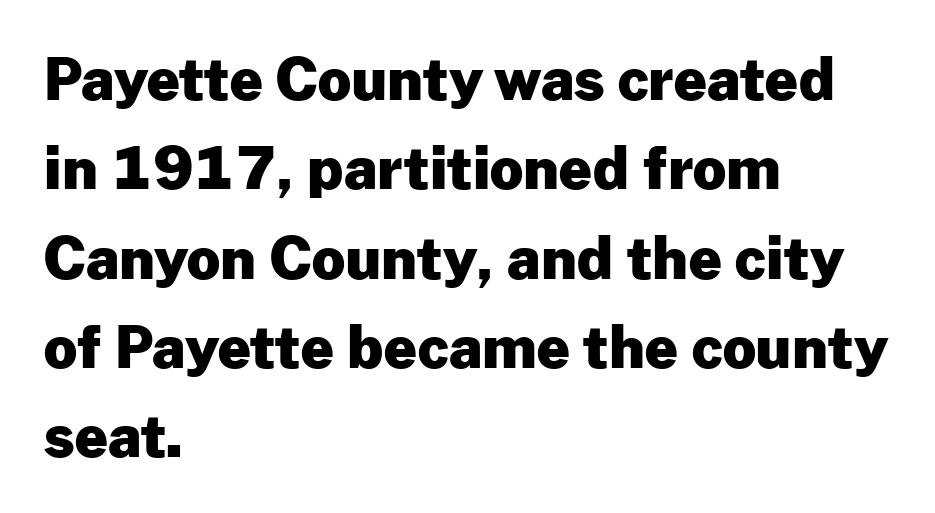
Where is the straight margin? On the left. The space directly below the letters is spotless. Is the letter spacing exaggerated? No — it looks like the ordinary default. The rendering uses natural spacing where letterforms have individual widths. This sample uses a sans-serif face.
